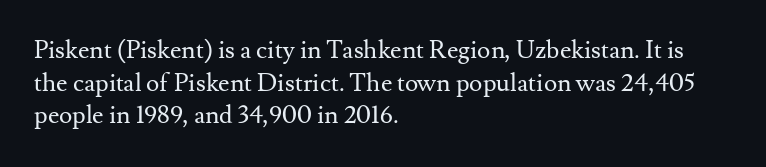
Q: Is the text bold? A: No.
Q: Is the text italic (slanted)? A: No, it is upright.
Q: Is the text underlined? A: No.
Q: How is the paragraph aligned? A: Left-aligned.
Q: Is the spacing between letters normal or unusually wide? A: Normal.
Q: Is the spacing between lines tight, normal or loose? A: Normal.
